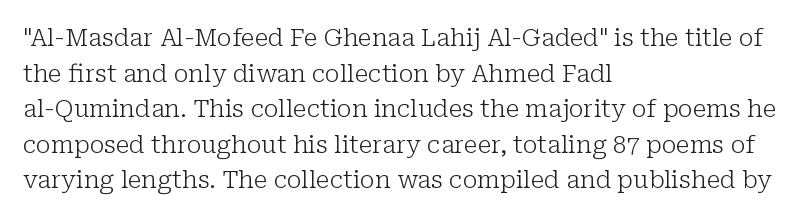
Q: Is the text bold? A: No.
Q: Is the text italic (slanted)? A: No, it is upright.
Q: Is the text underlined? A: No.
Q: How is the paragraph aligned? A: Left-aligned.
Q: Is the spacing between letters normal or unusually wide? A: Normal.
Q: Is the spacing between lines tight, normal or loose? A: Normal.
